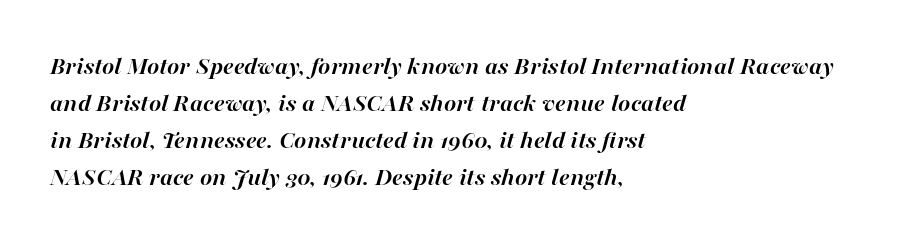
Q: Is the text bold? A: Yes.
Q: Is the text italic (slanted)? A: Yes, it leans right by about 16 degrees.
Q: Is the text underlined? A: No.
Q: How is the paragraph aligned? A: Left-aligned.
Q: Is the spacing between letters normal or unusually wide? A: Normal.
Q: Is the spacing between lines tight, normal or loose? A: Normal.
